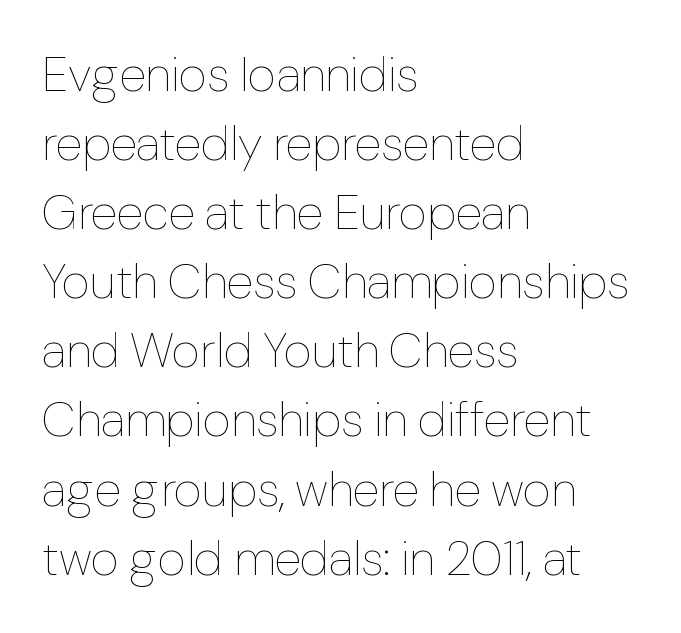
{"italic": "no", "bold": "no", "weight": "thin", "width": "normal", "stroke_contrast": "low", "x_height": "medium", "monospaced": "no", "underline": "no", "align": "left", "line_spacing": "normal", "line_spacing_ratio": 1.41, "letter_spacing": "normal", "letter_spacing_em": 0.0, "glyph_px": 49}
